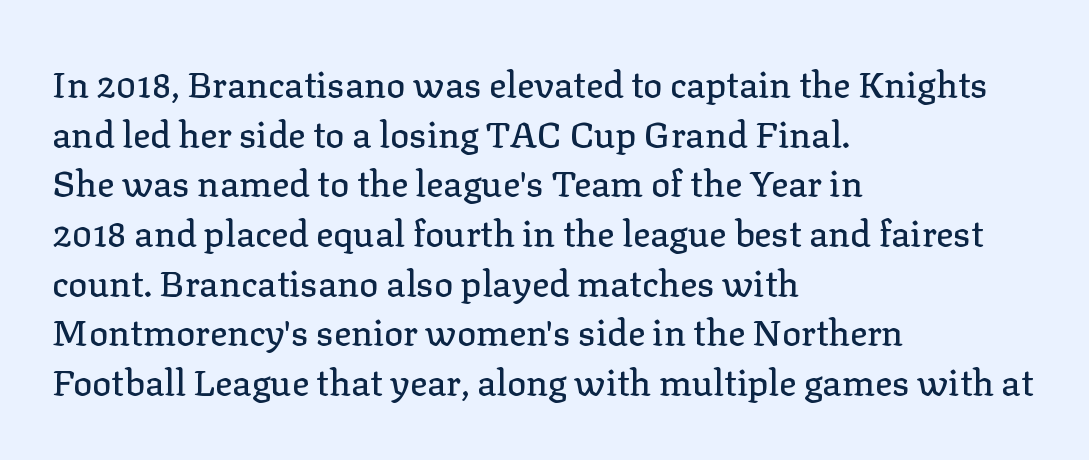
Q: Is the text italic (slanted)? A: No, it is upright.
Q: Is the typeface a serif or a sans-serif typeface? A: Serif.
Q: Is the text underlined? A: No.
Q: How is the paragraph aligned? A: Left-aligned.
Q: Is the spacing between letters normal or unusually wide? A: Normal.
Q: Is the spacing between lines tight, normal or loose? A: Normal.
Q: Width (condensed, normal, or wide)? A: Normal.
Q: Stroke contrast? A: Low.
Q: x-height? A: Medium.
Q: Monospaced? A: No.
